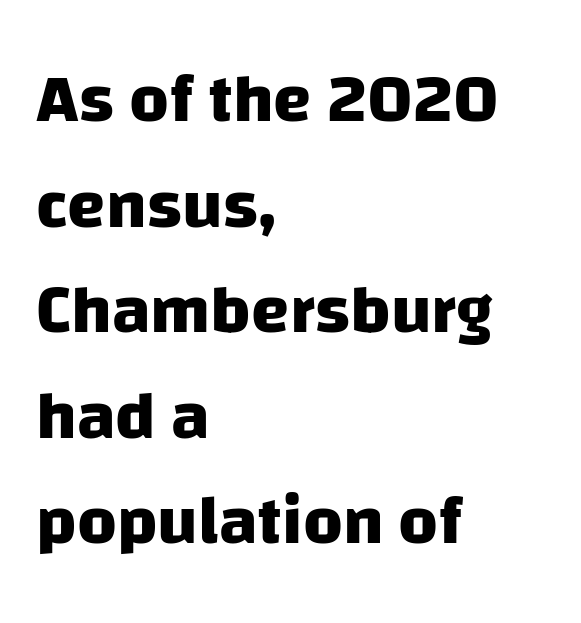
Nope, no serifs anywhere on these letters. Honestly, there is no underline to notice here at all. Does the copy run flush right? No — it runs flush left. Short note: letters normally spaced.
